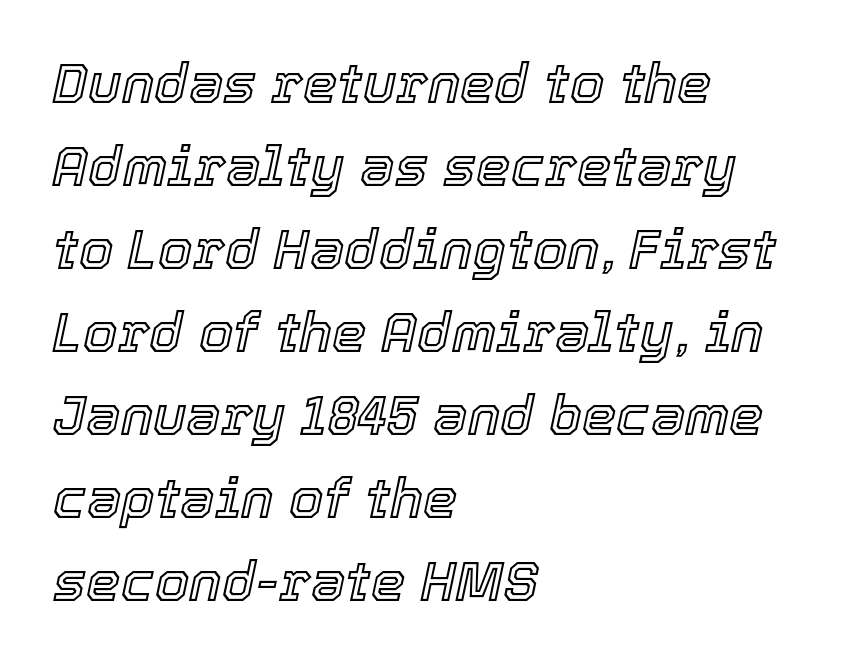
{"italic": "yes", "lean": "right", "slant_degrees": 12, "width": "normal", "x_height": "medium", "monospaced": "no", "underline": "no", "align": "left", "line_spacing": "normal", "line_spacing_ratio": 1.51, "letter_spacing": "normal", "letter_spacing_em": 0.0, "glyph_px": 55}
